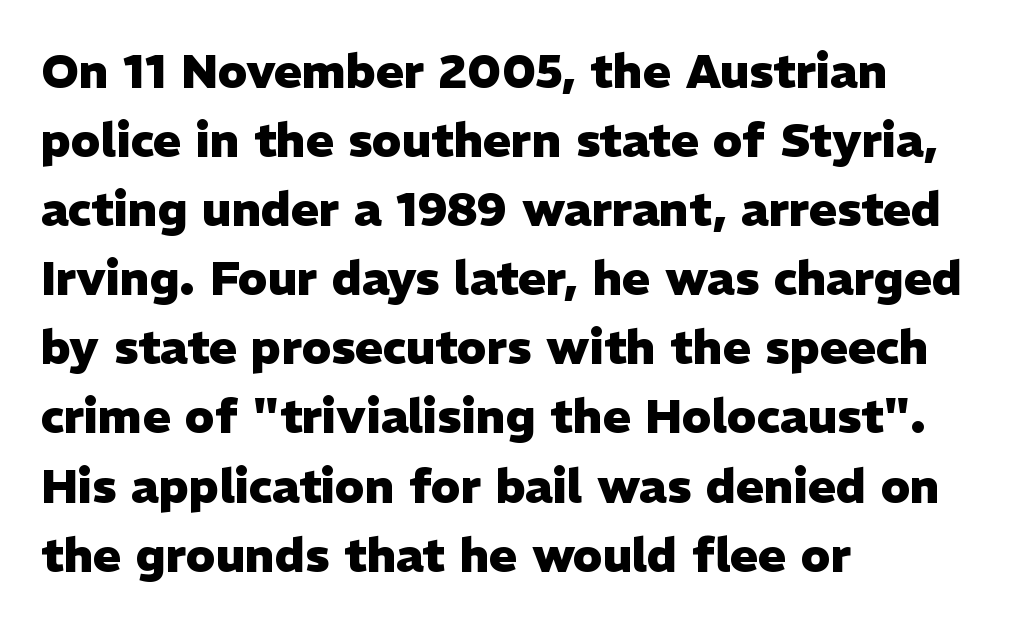
{"serif": "no", "italic": "no", "bold": "yes", "weight": "heavy", "width": "normal", "stroke_contrast": "low", "x_height": "medium", "monospaced": "no", "underline": "no", "align": "left", "line_spacing": "normal", "line_spacing_ratio": 1.47, "letter_spacing": "normal", "letter_spacing_em": 0.0, "glyph_px": 47}
